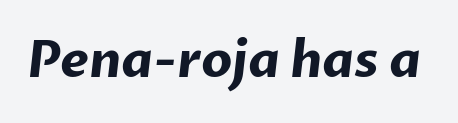
{"serif": "no", "bold": "yes", "weight": "bold", "width": "normal", "stroke_contrast": "low", "x_height": "medium", "monospaced": "no", "underline": "no", "letter_spacing": "normal", "letter_spacing_em": 0.0, "glyph_px": 50}
